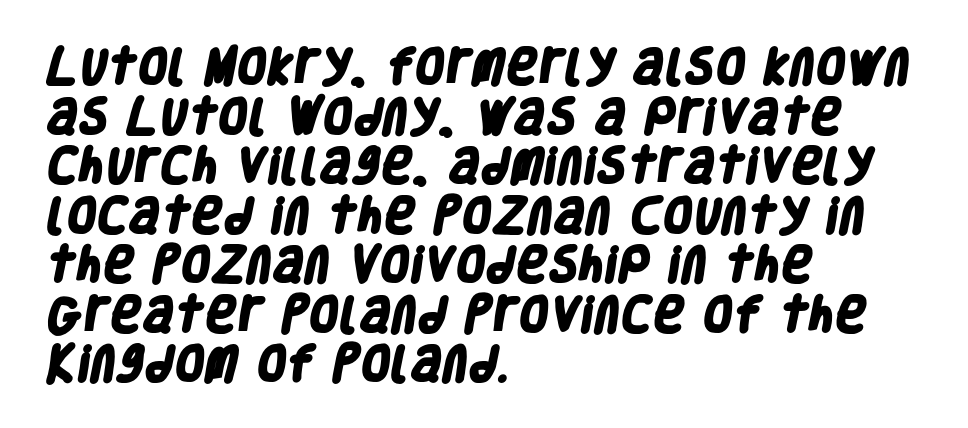
The block of text has a typical density, with ordinary space between rows. This rendering uses left alignment, leaving the right contour irregular. Inter-character spacing is left at the font's built-in metrics. The rendering uses natural spacing where letterforms have individual widths. Its strokes are broad and dark, the hallmark of bold type.
